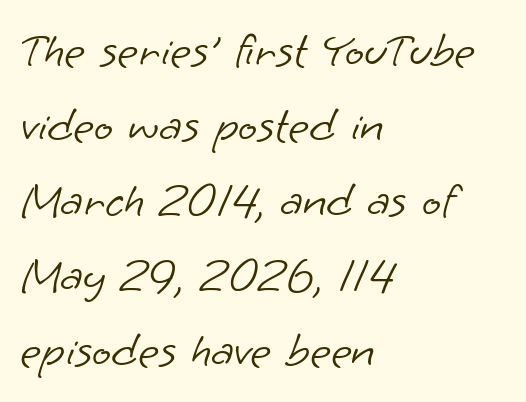
Counters stay open thanks to moderate or lighter strokes. The space directly below the letters is spotless. The letters sit at their default tracking, neither squeezed nor spread. Note the varied advance widths — an 'i' is clearly narrower than an 'm'. Reading down the block, your eye returns to a fixed left position each line. These lines sit exactly where default settings would place them.
